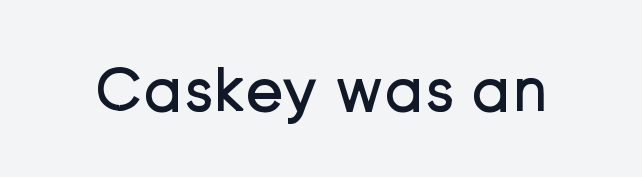
Q: Is the text bold? A: No.
Q: Is the text italic (slanted)? A: No, it is upright.
Q: Is the typeface a serif or a sans-serif typeface? A: Sans-serif.
Q: Is the text underlined? A: No.
Q: Is the spacing between letters normal or unusually wide? A: Normal.
Q: Width (condensed, normal, or wide)? A: Normal.
Q: Stroke contrast? A: Low.
Q: x-height? A: Medium.
Q: Monospaced? A: No.
